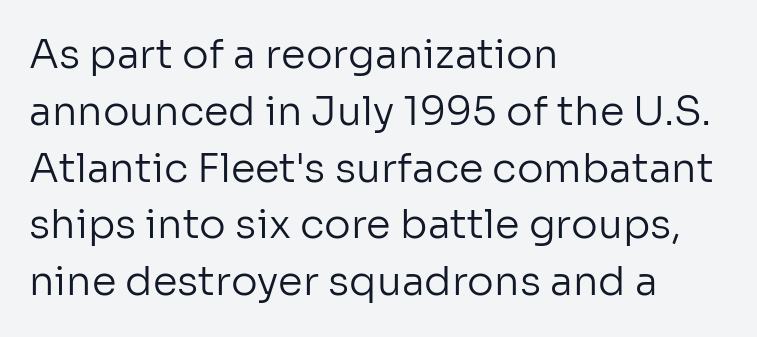
{"serif": "no", "italic": "no", "bold": "no", "weight": "regular", "width": "normal", "stroke_contrast": "low", "x_height": "medium", "monospaced": "no", "underline": "no", "align": "left", "line_spacing": "normal", "line_spacing_ratio": 1.42, "letter_spacing": "normal", "letter_spacing_em": 0.0, "glyph_px": 40}
